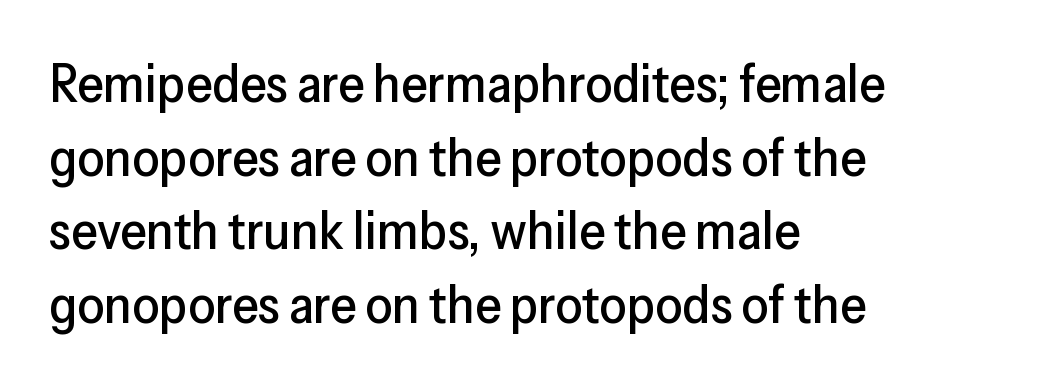
Q: Is the text italic (slanted)? A: No, it is upright.
Q: Is the typeface a serif or a sans-serif typeface? A: Sans-serif.
Q: Is the text underlined? A: No.
Q: How is the paragraph aligned? A: Left-aligned.
Q: Is the spacing between letters normal or unusually wide? A: Normal.
Q: Is the spacing between lines tight, normal or loose? A: Normal.
Q: Width (condensed, normal, or wide)? A: Normal.
Q: Stroke contrast? A: Low.
Q: x-height? A: Medium.
Q: Monospaced? A: No.
